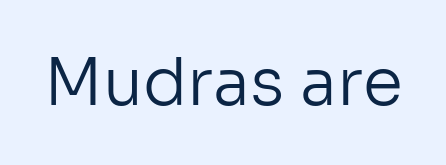
The image shows 65 px regular-weight sans-serif type, upright; set normal letter spacing, not underlined; low stroke contrast and a medium x-height.
